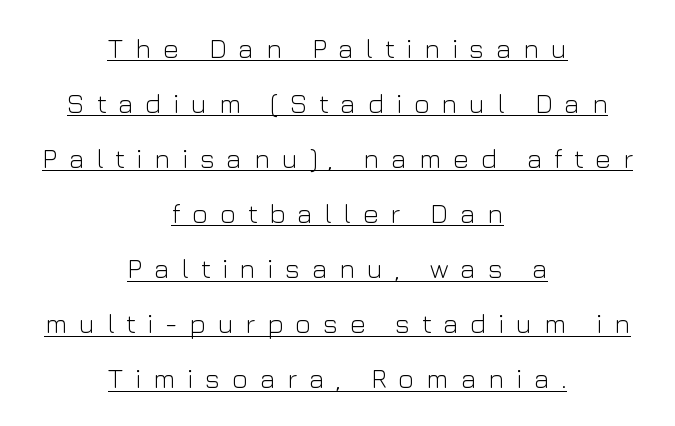
Q: Is the text bold? A: No.
Q: Is the text italic (slanted)? A: No, it is upright.
Q: Is the text underlined? A: Yes.
Q: How is the paragraph aligned? A: Centered.
Q: Is the spacing between letters normal or unusually wide? A: Unusually wide.
Q: Is the spacing between lines tight, normal or loose? A: Loose.
